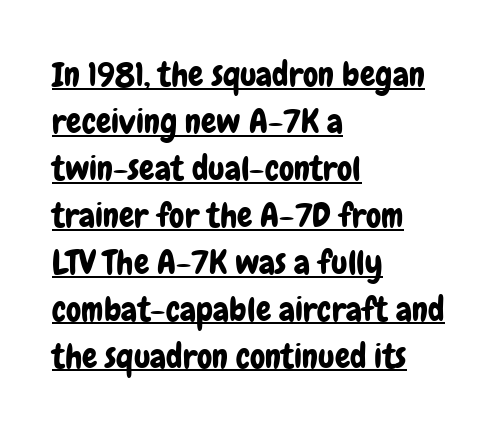
The image shows 34 px condensed sans-serif type, upright; set left-aligned, normal line spacing (1.38x), normal letter spacing, underlined; low stroke contrast and a medium x-height.
